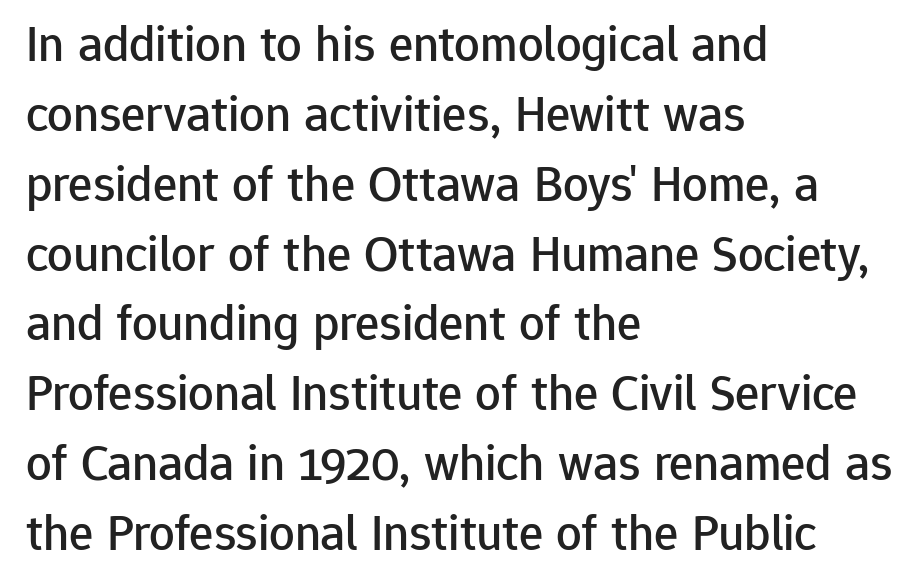
{"serif": "no", "italic": "no", "width": "normal", "stroke_contrast": "low", "x_height": "medium", "monospaced": "no", "underline": "no", "align": "left", "line_spacing": "normal", "line_spacing_ratio": 1.37, "letter_spacing": "normal", "letter_spacing_em": 0.0, "glyph_px": 51}
